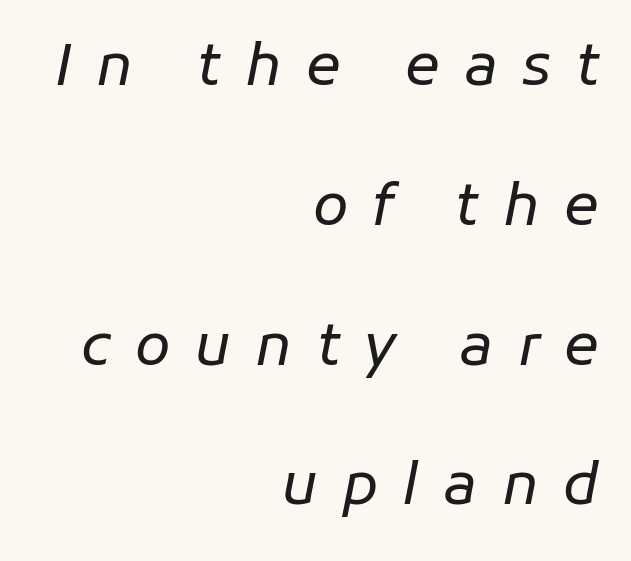
Q: Is the text bold? A: No.
Q: Is the text italic (slanted)? A: Yes, it leans right by about 11 degrees.
Q: Is the text underlined? A: No.
Q: How is the paragraph aligned? A: Right-aligned.
Q: Is the spacing between letters normal or unusually wide? A: Unusually wide.
Q: Is the spacing between lines tight, normal or loose? A: Loose.
Q: Width (condensed, normal, or wide)? A: Normal.
Q: Stroke contrast? A: Low.
Q: x-height? A: Medium.
Q: Monospaced? A: No.
